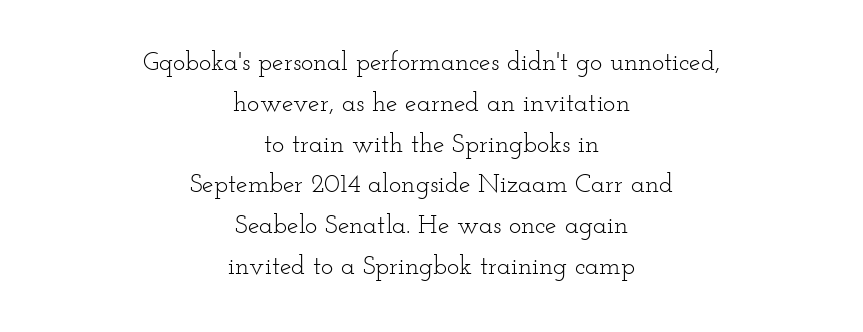
Q: Is the text bold? A: No.
Q: Is the text italic (slanted)? A: No, it is upright.
Q: Is the text underlined? A: No.
Q: How is the paragraph aligned? A: Centered.
Q: Is the spacing between letters normal or unusually wide? A: Normal.
Q: Is the spacing between lines tight, normal or loose? A: Normal.
